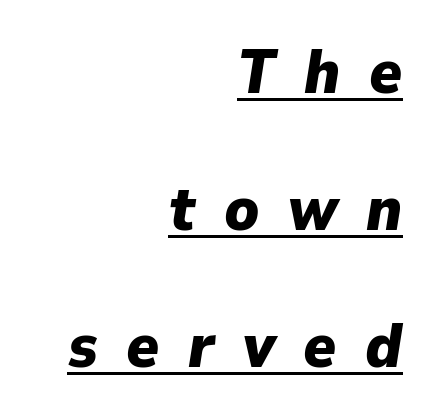
The image shows 62 px heavy type, italic (leaning right); set right-aligned, loose line spacing (2.21x), unusually wide letter spacing (+0.46 em), underlined; low stroke contrast and a medium x-height.
